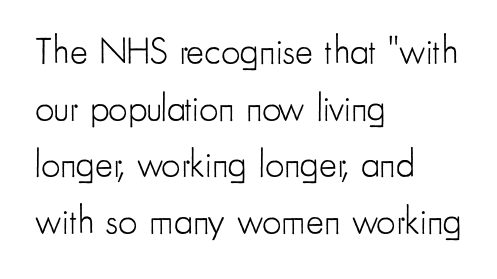
The strip under each line holds only bare page. The tracking reads as untouched default to a designer's eye. Tall strokes in this sample are plumb rather than angled. The face used here is proportionally spaced, like ordinary book or web type. What's the leading like? Ordinary, nothing unusual. Compared with a typical body face, this is equally light or lighter still.
